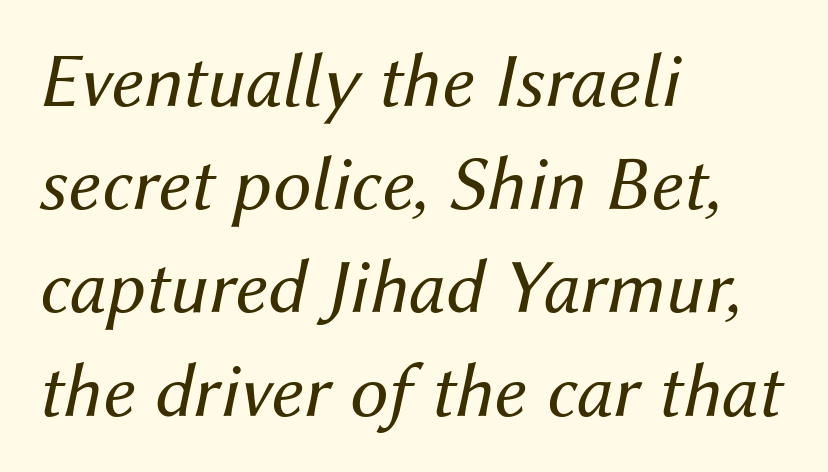
The image shows 77 px regular-weight type, italic (leaning right); set left-aligned, normal line spacing (1.34x), normal letter spacing, not underlined; medium stroke contrast and a medium x-height.
